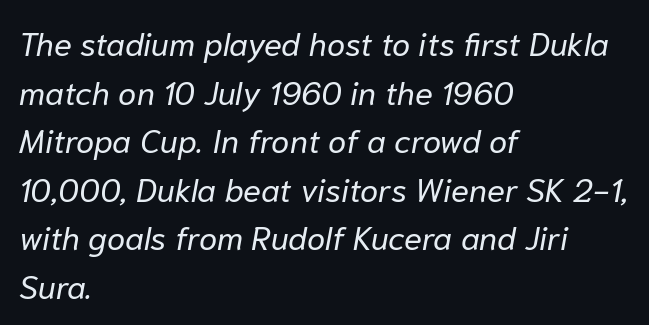
{"italic": "yes", "lean": "right", "slant_degrees": 10, "bold": "no", "weight": "regular", "width": "normal", "stroke_contrast": "low", "x_height": "medium", "monospaced": "no", "underline": "no", "align": "left", "line_spacing": "normal", "line_spacing_ratio": 1.47, "letter_spacing": "normal", "letter_spacing_em": 0.0, "glyph_px": 33}
